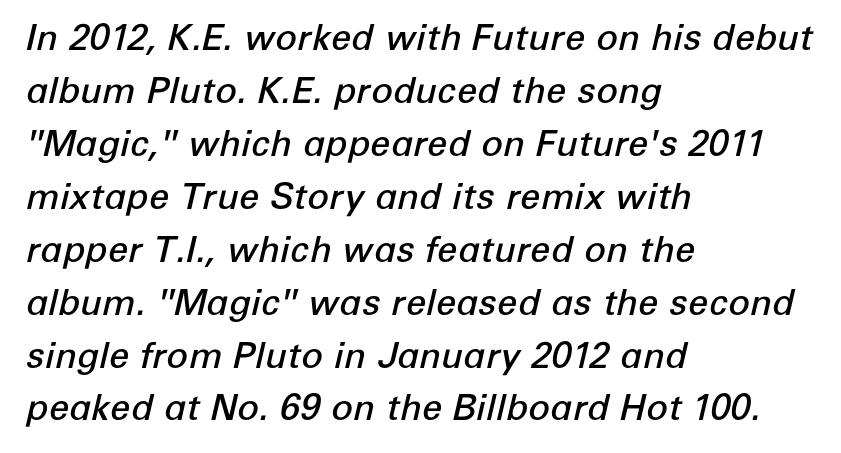
Students, this is semibold: more ink than regular, less than bold. Students, observe: this is what conventionally led text looks like. Posture: slanted. Varying glyph widths throughout — classic text-font behaviour. The zone under the glyphs is completely vacant.
